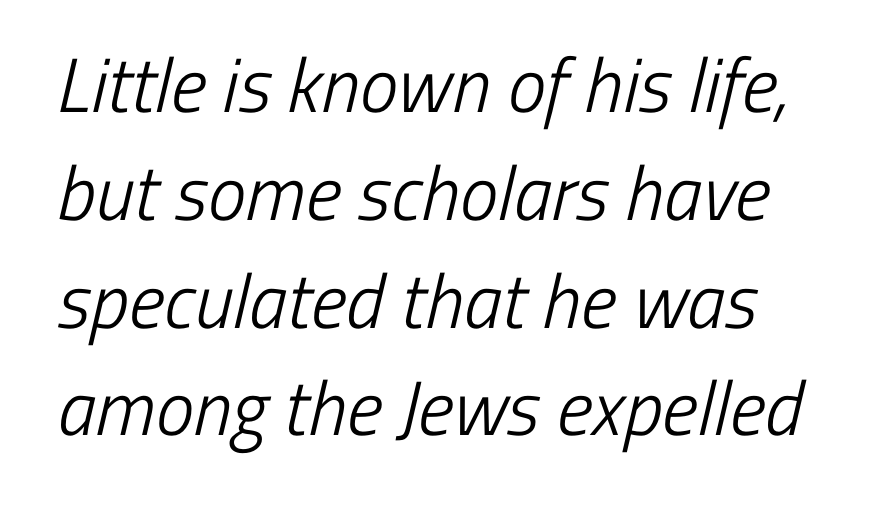
The image shows 77 px light, condensed sans-serif type; set normal line spacing (1.4x), normal letter spacing, not underlined; low stroke contrast and a medium x-height.
